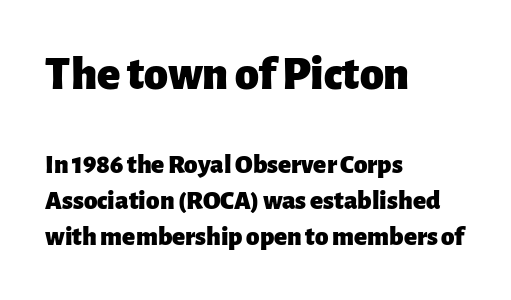
The lettering stays uniformly vertical, giving the passage a roman look. Compared with typical body copy, the letter spacing here is the same. In terms of leading, this rendering sits right in the middle. The characters display no serif detailing; their extremities are plain.
